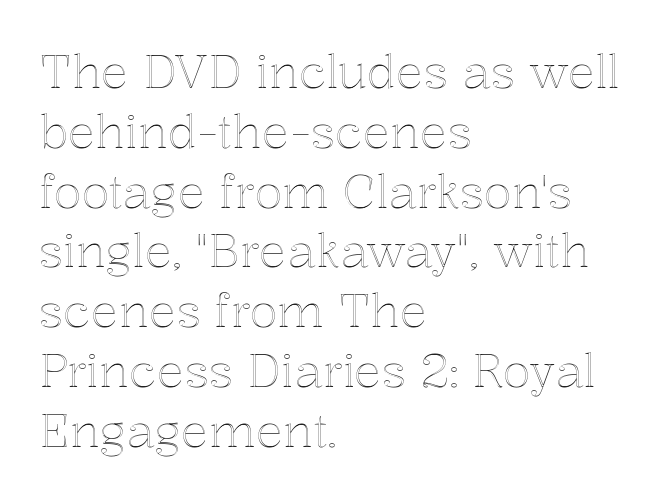
The rows are spaced the way most documents space them. Horizontally, the lines are justified to the leading edge only. A typesetter would call this zero additional tracking. A bare baseline throughout the passage. Varying glyph widths throughout — classic text-font behaviour.
